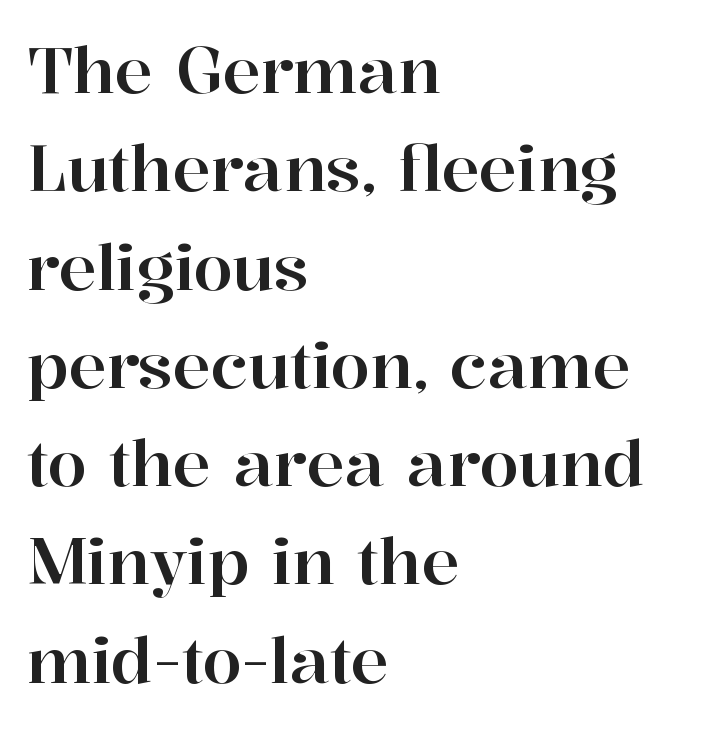
Q: Is the text italic (slanted)? A: No, it is upright.
Q: Is the typeface a serif or a sans-serif typeface? A: Serif.
Q: Is the text underlined? A: No.
Q: How is the paragraph aligned? A: Left-aligned.
Q: Is the spacing between letters normal or unusually wide? A: Normal.
Q: Is the spacing between lines tight, normal or loose? A: Normal.
Q: Width (condensed, normal, or wide)? A: Normal.
Q: Stroke contrast? A: High.
Q: x-height? A: Medium.
Q: Monospaced? A: No.
